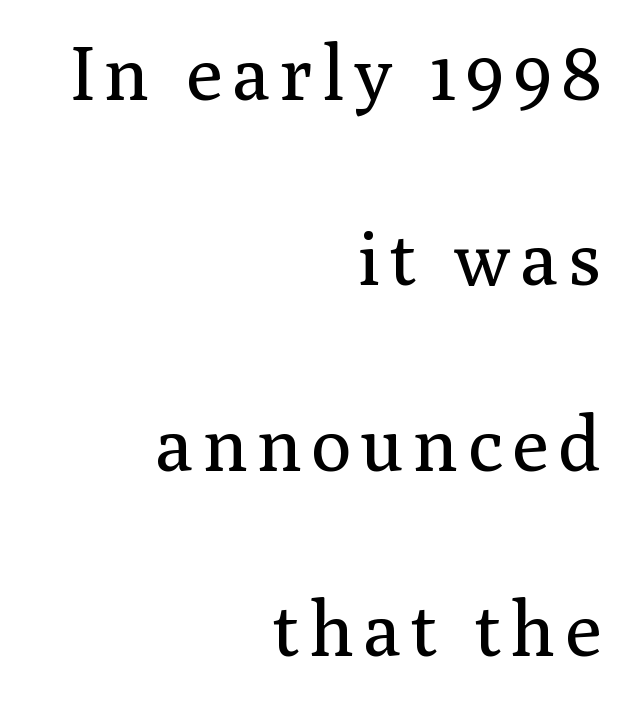
Think of a printed novel: that variable character pitch is what you see here. Is this a heavy cut? Hardly; it is regular or lighter. Notice the wide empty band between every row — that's loose leading. A roman cut, with each character standing at attention. In CSS terms this would be text-align: right. A serif font was chosen for this passage.
